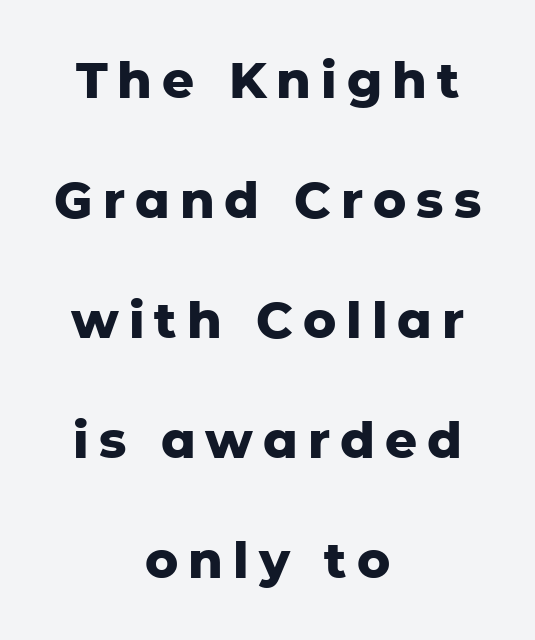
The image shows 50 px heavy sans-serif type, upright; set centered, loose line spacing (2.4x), unusually wide letter spacing (+0.2 em), not underlined; low stroke contrast and a medium x-height.
